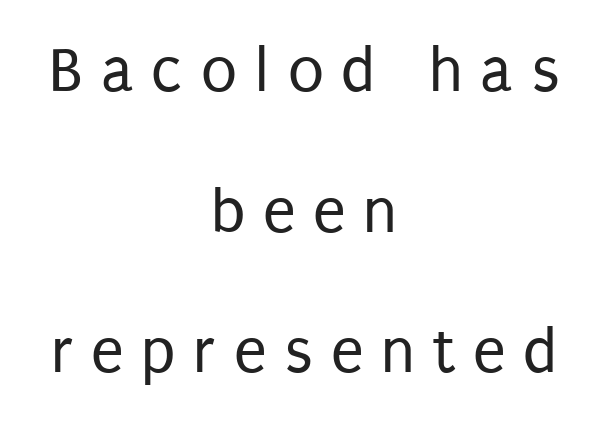
The image shows 66 px regular-weight, condensed sans-serif type, upright; set centered, loose line spacing (2.13x), unusually wide letter spacing (+0.27 em), not underlined; low stroke contrast and a large x-height.
